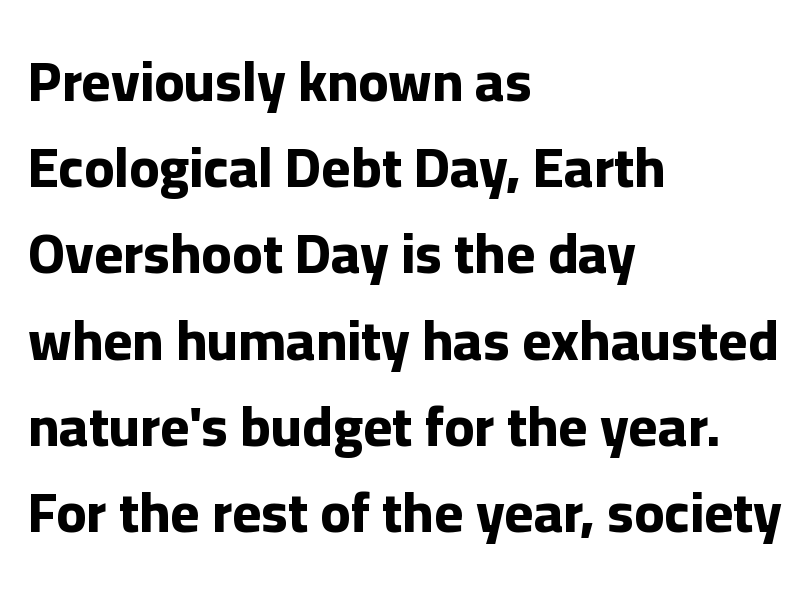
The image shows 56 px bold sans-serif type, upright; set left-aligned, normal line spacing (1.54x), normal letter spacing, not underlined; low stroke contrast and a medium x-height.
